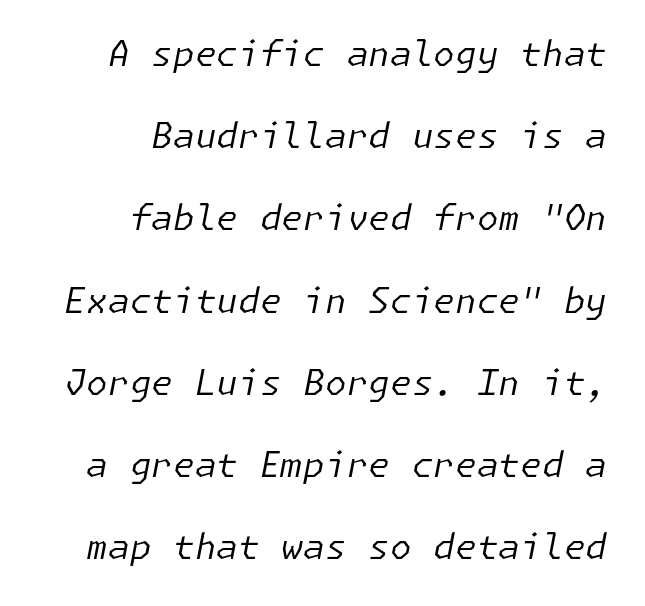
Q: Is the text bold? A: No.
Q: Is the text italic (slanted)? A: Yes, it leans right by about 11 degrees.
Q: Is the text underlined? A: No.
Q: How is the paragraph aligned? A: Right-aligned.
Q: Is the spacing between letters normal or unusually wide? A: Normal.
Q: Is the spacing between lines tight, normal or loose? A: Loose.
Q: Width (condensed, normal, or wide)? A: Normal.
Q: Stroke contrast? A: Low.
Q: x-height? A: Medium.
